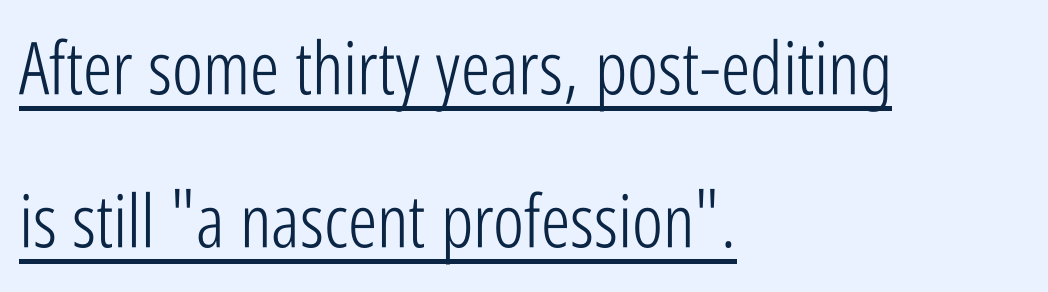
The image shows 73 px light, condensed sans-serif type, upright; set left-aligned, loose line spacing (2.09x), normal letter spacing, underlined; low stroke contrast and a medium x-height.
